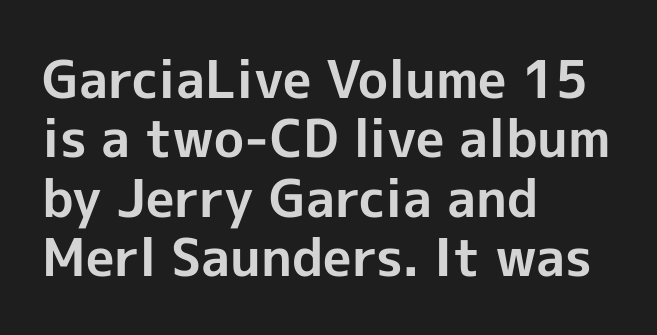
Q: Is the text bold? A: Yes.
Q: Is the text italic (slanted)? A: No, it is upright.
Q: Is the typeface a serif or a sans-serif typeface? A: Sans-serif.
Q: Is the text underlined? A: No.
Q: How is the paragraph aligned? A: Left-aligned.
Q: Is the spacing between letters normal or unusually wide? A: Normal.
Q: Is the spacing between lines tight, normal or loose? A: Tight.
Q: Width (condensed, normal, or wide)? A: Normal.
Q: x-height? A: Medium.
Q: Monospaced? A: No.
